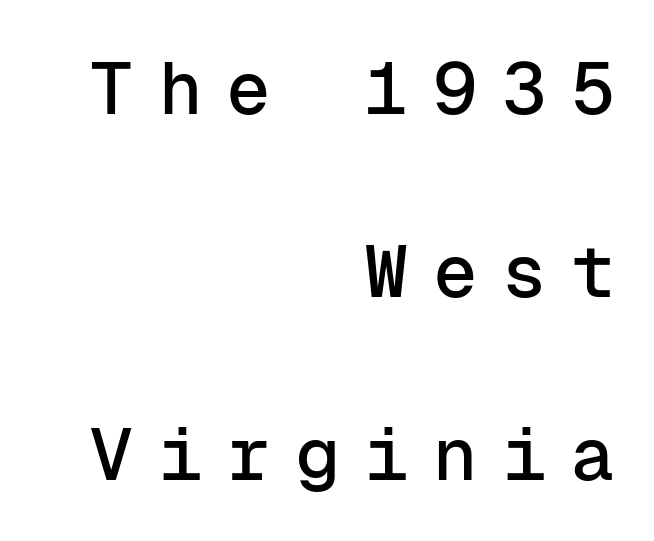
The space between consecutive lines is lavish. Italic? Not at all — the glyphs are vertical. The designer went with a sans here, leaving each stem footless. How are the letters spaced? Widely, with obvious added tracking. Descenders hang freely into open space.
